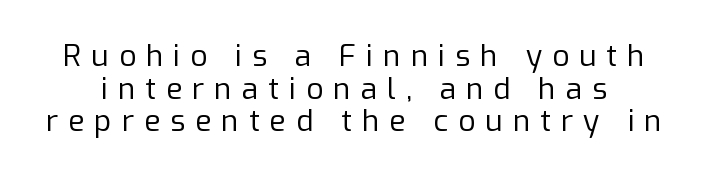
Ordinary non-slanted type is in use. Bare-footed words on every line. No feet cap the strokes, marking this as sans-serif type. Think of a printed novel: that variable character pitch is what you see here. Stroke mass is kept to a normal reading level or below.
